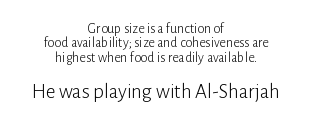
Q: Is the text bold? A: No.
Q: Is the text italic (slanted)? A: No, it is upright.
Q: Is the text underlined? A: No.
Q: How is the paragraph aligned? A: Centered.
Q: Is the spacing between letters normal or unusually wide? A: Normal.
Q: Is the spacing between lines tight, normal or loose? A: Tight.
Q: Which block of text is set in a larger size, the first (top) or the second (bottom)? A: The second (bottom) one.
